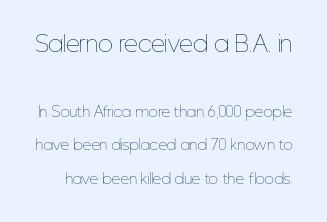
Q: Is the text bold? A: No.
Q: Is the text italic (slanted)? A: No, it is upright.
Q: Is the text underlined? A: No.
Q: Is the spacing between letters normal or unusually wide? A: Normal.
Q: Is the spacing between lines tight, normal or loose? A: Loose.
Q: Which block of text is set in a larger size, the first (top) or the second (bottom)? A: The first (top) one.
